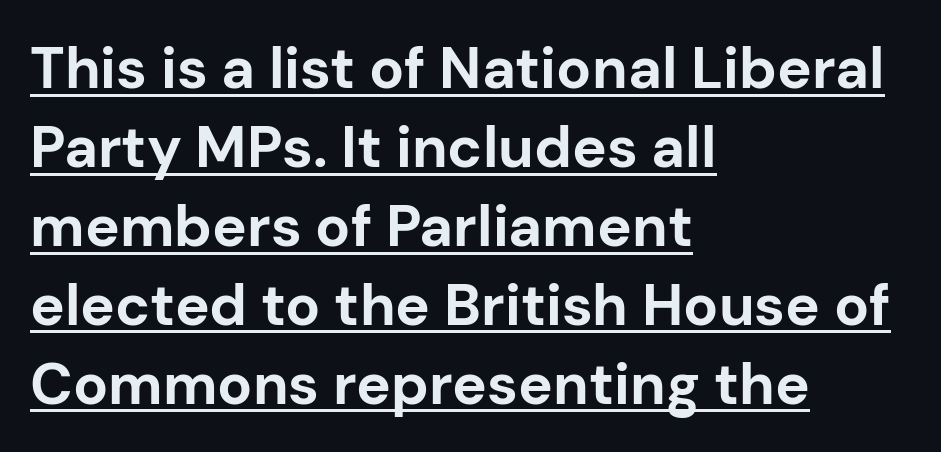
This sample has the flowing, uneven cadence of proportional lettering. The designer went with a sans here, leaving each stem footless. The compositor pushed each line to the left boundary. Each line of the rendering has a horizontal stroke beneath the glyphs.
